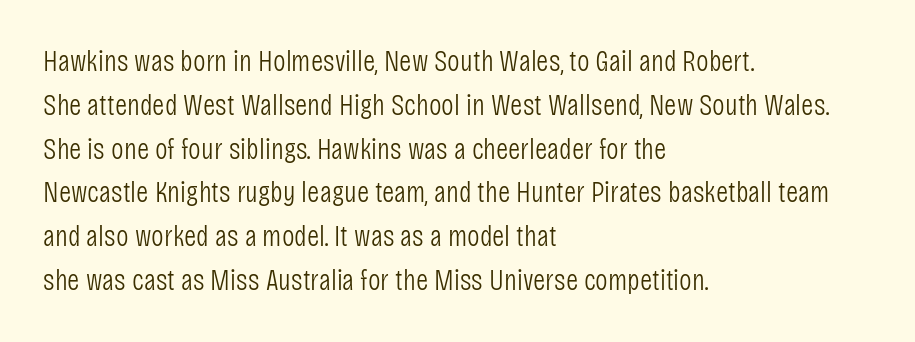
Q: Is the text bold? A: No.
Q: Is the text italic (slanted)? A: No, it is upright.
Q: Is the typeface a serif or a sans-serif typeface? A: Sans-serif.
Q: Is the text underlined? A: No.
Q: How is the paragraph aligned? A: Left-aligned.
Q: Is the spacing between letters normal or unusually wide? A: Normal.
Q: Is the spacing between lines tight, normal or loose? A: Normal.
Q: Width (condensed, normal, or wide)? A: Condensed.
Q: Stroke contrast? A: Low.
Q: x-height? A: Large.
Q: Monospaced? A: No.
